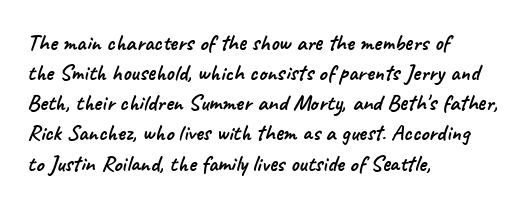
The image shows 23 px text type; set left-aligned, normal line spacing (1.31x), normal letter spacing, not underlined.
